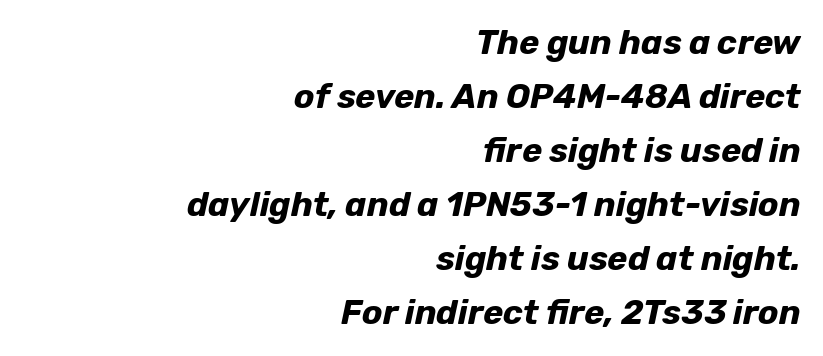
The image shows 34 px bold type, italic (leaning right); set right-aligned, normal line spacing (1.59x), normal letter spacing, not underlined; low stroke contrast and a medium x-height.
